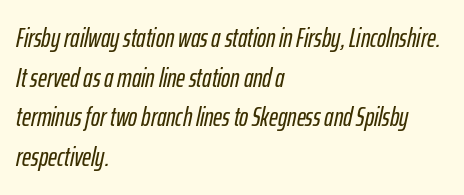
{"italic": "yes", "lean": "right", "slant_degrees": 12, "underline": "no", "align": "left", "line_spacing": "normal", "line_spacing_ratio": 1.47, "letter_spacing": "normal", "letter_spacing_em": 0.0, "glyph_px": 27}
